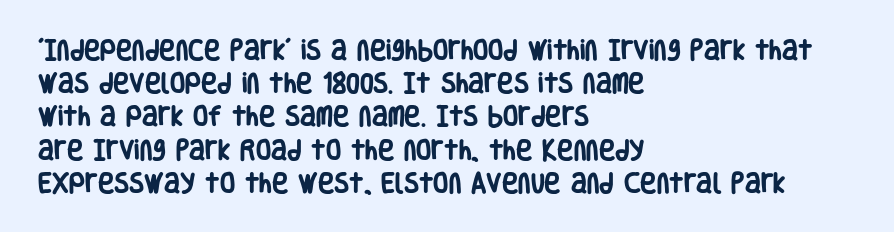
{"italic": "no", "bold": "yes", "underline": "no", "align": "left", "line_spacing": "normal", "line_spacing_ratio": 1.51, "letter_spacing": "normal", "letter_spacing_em": 0.0, "glyph_px": 22}
